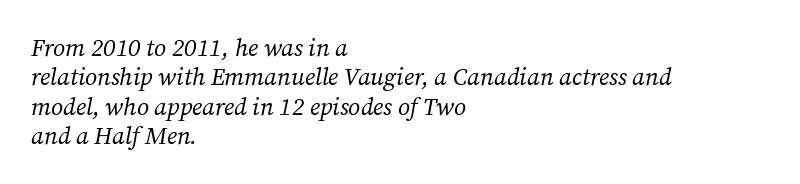
{"italic": "yes", "lean": "right", "slant_degrees": 12, "bold": "no", "underline": "no", "align": "left", "line_spacing_ratio": 1.22, "letter_spacing": "normal", "letter_spacing_em": 0.0, "glyph_px": 24}
